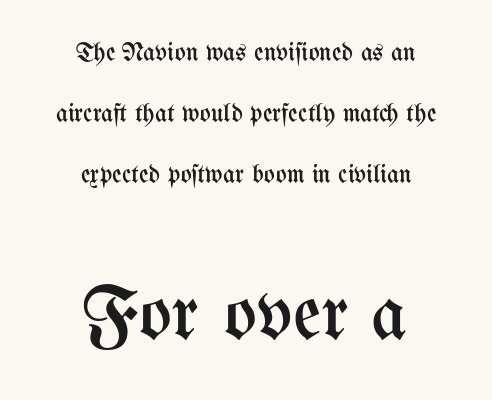
Character widths vary here, with narrow letters taking less room than wide ones. The area under the type is left untouched. The vertical gap from one line to the next is large. Spacing between characters is what you'd get straight out of the box.
